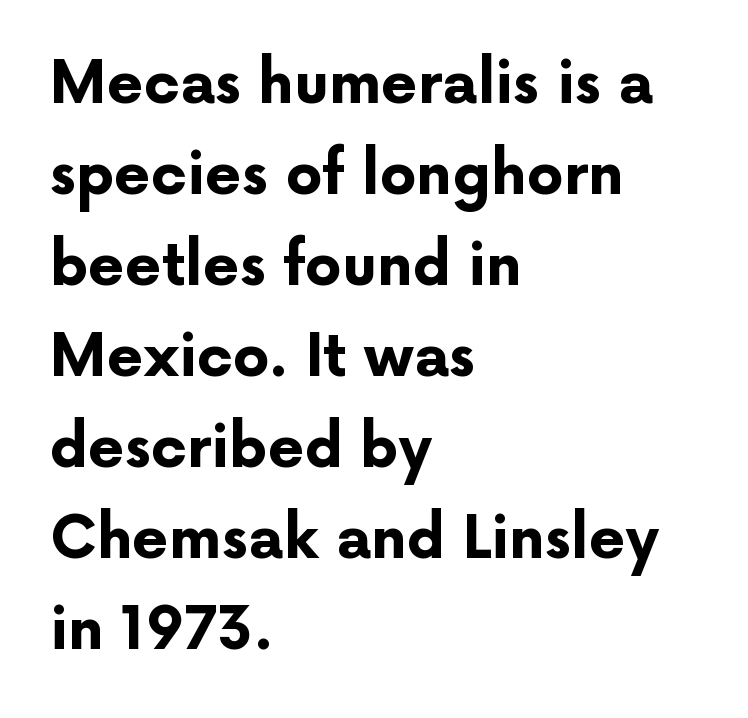
Baseline-to-baseline distance is the conventional proportion of letter height. Tall strokes in this sample are plumb rather than angled. The typeface chosen for these lines omits serifs. Standard letterfit; no display-style spreading of the glyphs. The face used here is proportionally spaced, like ordinary book or web type.
